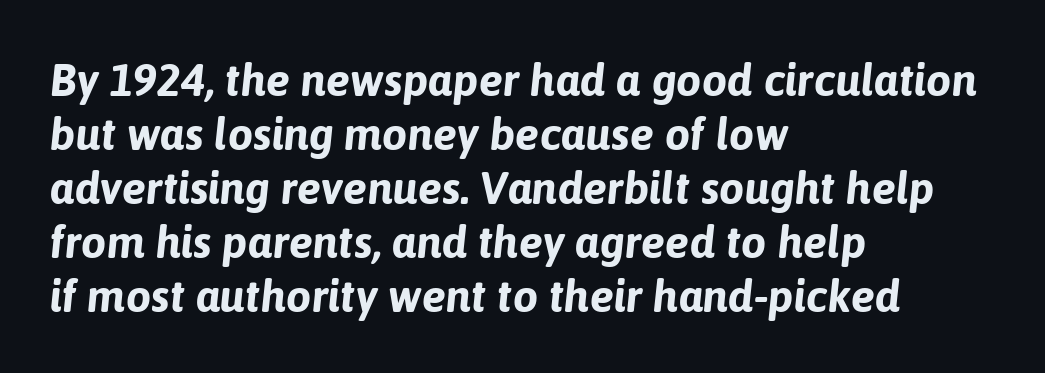
{"italic": "yes", "lean": "right", "slant_degrees": 6, "bold": "yes", "weight": "bold", "width": "normal", "stroke_contrast": "low", "x_height": "medium", "monospaced": "no", "underline": "no", "align": "left", "line_spacing_ratio": 1.2, "letter_spacing": "normal", "letter_spacing_em": 0.0, "glyph_px": 45}
